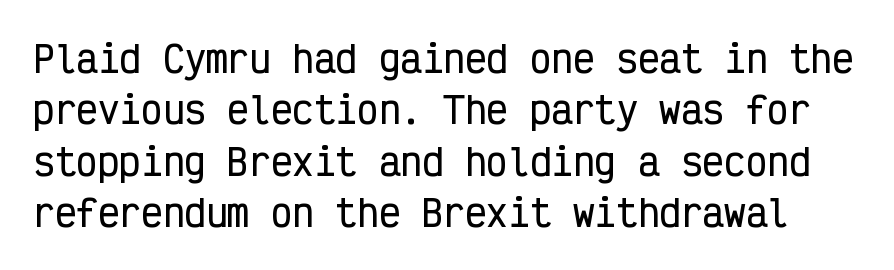
The image shows 36 px condensed sans-serif type, upright, monospaced; set normal line spacing (1.43x), normal letter spacing, not underlined; low stroke contrast and a medium x-height.
